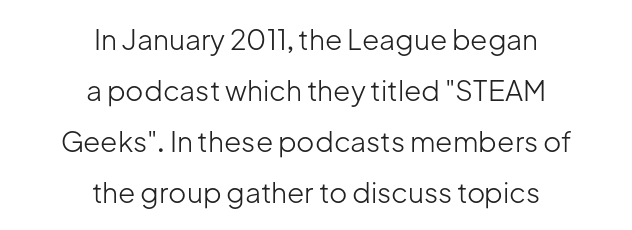
{"serif": "no", "italic": "no", "bold": "no", "weight": "light", "width": "normal", "stroke_contrast": "low", "x_height": "medium", "monospaced": "no", "underline": "no", "align": "center", "line_spacing_ratio": 1.82, "letter_spacing": "normal", "letter_spacing_em": 0.0, "glyph_px": 28}
